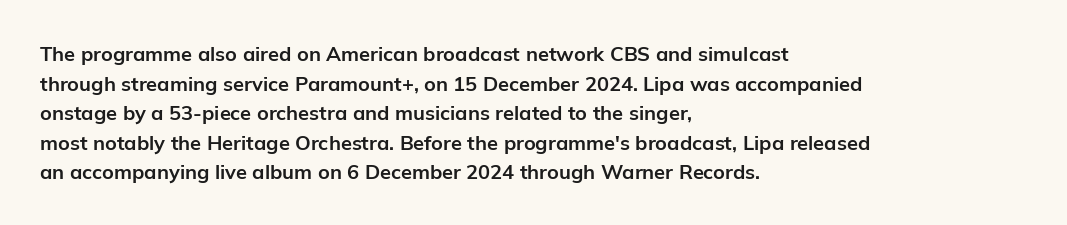
Q: Is the text bold? A: Yes.
Q: Is the text italic (slanted)? A: No, it is upright.
Q: Is the text underlined? A: No.
Q: How is the paragraph aligned? A: Left-aligned.
Q: Is the spacing between letters normal or unusually wide? A: Normal.
Q: Is the spacing between lines tight, normal or loose? A: Normal.
